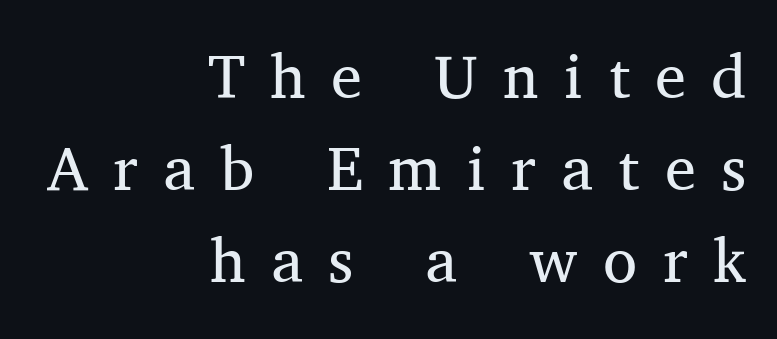
Q: Is the text bold? A: No.
Q: Is the text italic (slanted)? A: No, it is upright.
Q: Is the typeface a serif or a sans-serif typeface? A: Serif.
Q: Is the text underlined? A: No.
Q: How is the paragraph aligned? A: Right-aligned.
Q: Is the spacing between letters normal or unusually wide? A: Unusually wide.
Q: Is the spacing between lines tight, normal or loose? A: Normal.
Q: Width (condensed, normal, or wide)? A: Normal.
Q: Stroke contrast? A: Medium.
Q: x-height? A: Medium.
Q: Monospaced? A: No.
